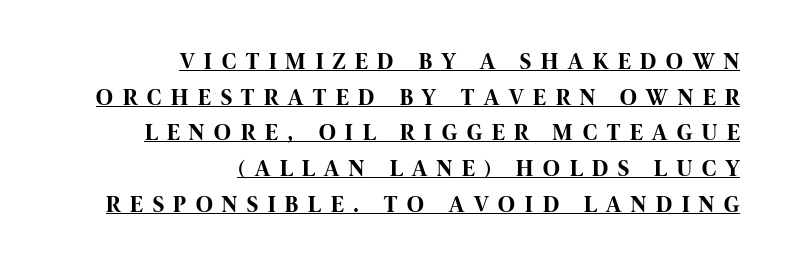
Q: Is the text bold? A: Yes.
Q: Is the text italic (slanted)? A: No, it is upright.
Q: Is the text underlined? A: Yes.
Q: How is the paragraph aligned? A: Right-aligned.
Q: Is the spacing between letters normal or unusually wide? A: Unusually wide.
Q: Is the spacing between lines tight, normal or loose? A: Normal.
